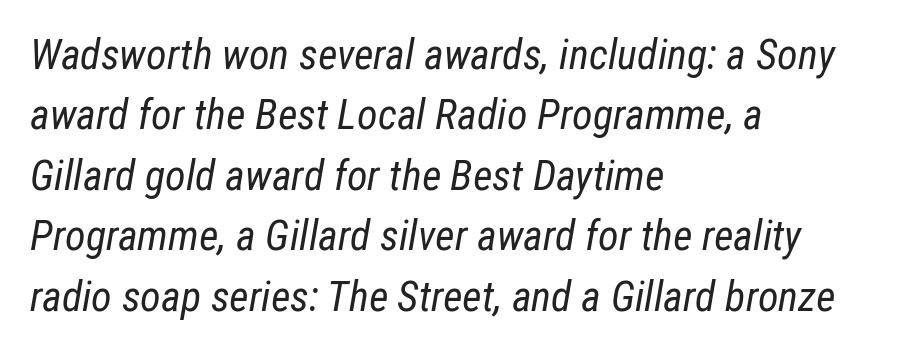
A clean baseline with only descenders dipping below it. Looks like regular typesetting: each glyph gets only the width it needs. The setting favours the left margin, as ordinary paragraphs usually do. The face used here has a pronounced slope to its letters. Standard letterfit; no display-style spreading of the glyphs. The lines sit at an ordinary, default distance from one another.
